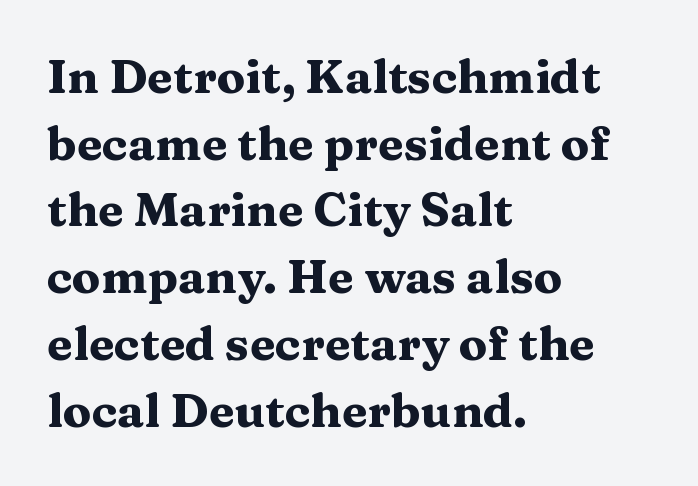
{"serif": "yes", "italic": "no", "bold": "yes", "weight": "heavy", "width": "wide", "stroke_contrast": "medium", "x_height": "medium", "monospaced": "no", "underline": "no", "align": "left", "line_spacing": "normal", "line_spacing_ratio": 1.42, "letter_spacing": "normal", "letter_spacing_em": 0.0, "glyph_px": 47}
